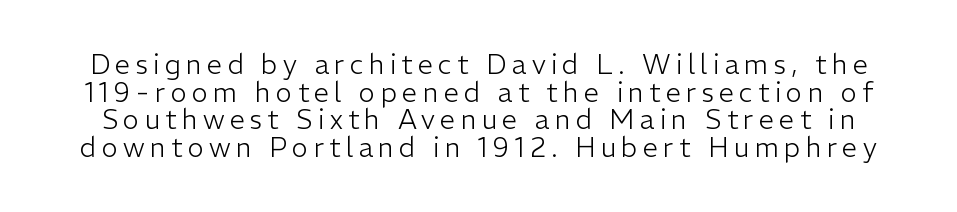
{"italic": "no", "bold": "no", "underline": "no", "line_spacing": "tight", "line_spacing_ratio": 1.02, "letter_spacing": "wide", "letter_spacing_em": 0.2, "glyph_px": 27}
